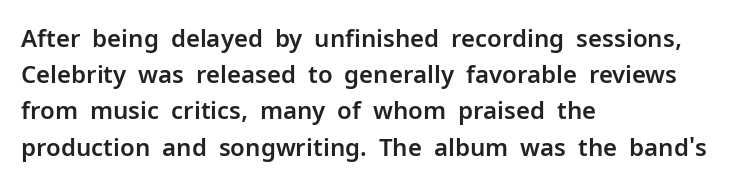
{"italic": "no", "underline": "no", "align": "left", "line_spacing": "normal", "line_spacing_ratio": 1.51, "letter_spacing": "normal", "letter_spacing_em": 0.0, "glyph_px": 24}
